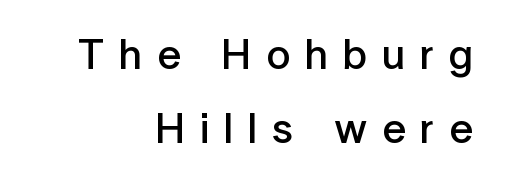
The image shows 43 px semibold sans-serif type, upright; set right-aligned, line spacing 1.73x, unusually wide letter spacing (+0.34 em), not underlined; low stroke contrast and a medium x-height.
